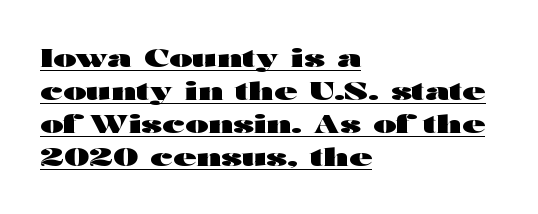
You'd pick this weight for a headline — it's a proper bold. Has an underline been added? It has. The designer left line spacing at the default. The passage is arranged the way most books set body copy — flush left. The rendering keeps characters at their native spacing.
